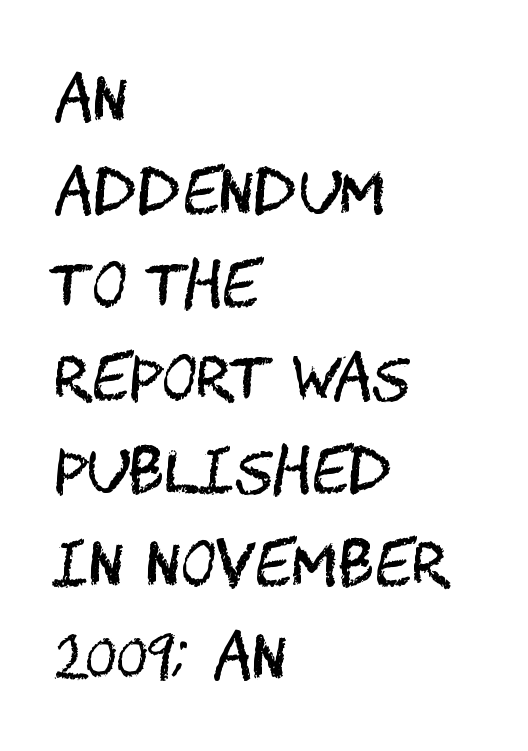
Anything drawn beneath the words? Only blank space. Stroke thickness stays within the range of a standard reading face or lighter. Caption: multi-line text, flush left, ragged right. In terms of leading, this rendering sits right in the middle. Notice how the stems are strictly vertical — no italics here. How are the letters spaced? Ordinarily, with no added tracking.
